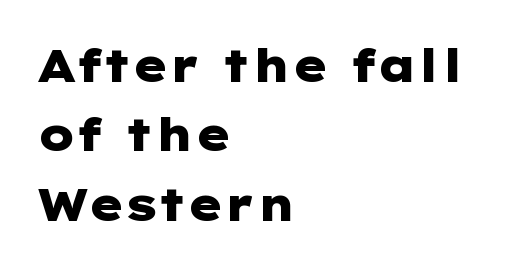
{"serif": "no", "italic": "no", "bold": "yes", "weight": "heavy", "width": "wide", "stroke_contrast": "low", "x_height": "medium", "underline": "no", "align": "left", "line_spacing": "normal", "line_spacing_ratio": 1.54, "letter_spacing": "normal", "letter_spacing_em": 0.0, "glyph_px": 45}
